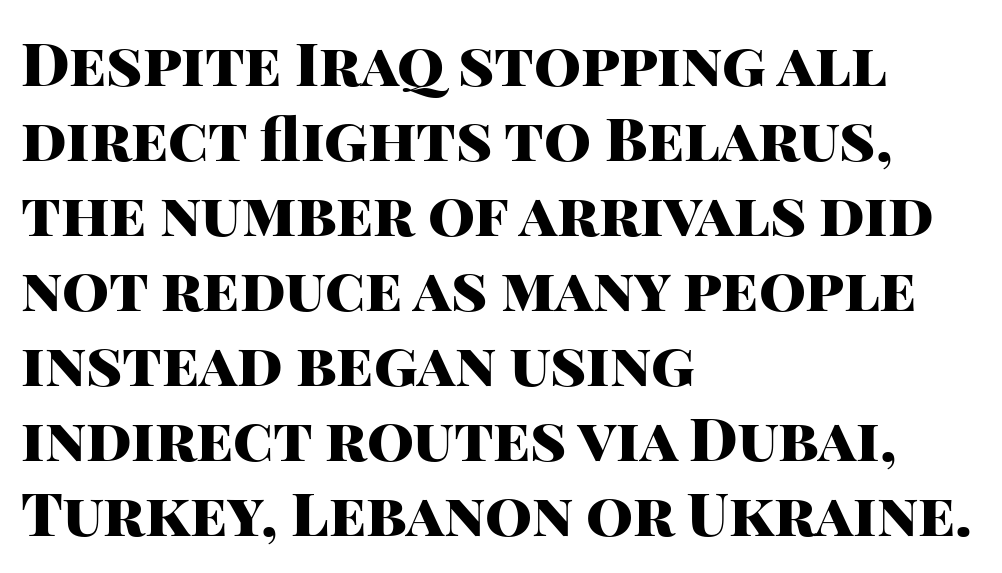
{"serif": "no", "italic": "no", "bold": "yes", "weight": "heavy", "width": "normal", "stroke_contrast": "high", "x_height": "large", "monospaced": "no", "underline": "no", "align": "left", "line_spacing": "normal", "line_spacing_ratio": 1.25, "letter_spacing": "normal", "letter_spacing_em": 0.0, "glyph_px": 60}
